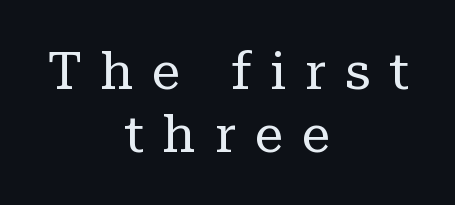
The image shows 52 px regular-weight serif type, upright; set centered, line spacing 1.21x, unusually wide letter spacing (+0.36 em), not underlined; low stroke contrast and a medium x-height.
